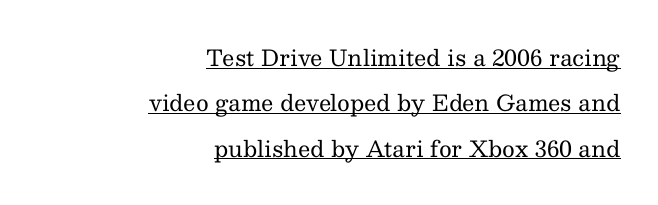
The image shows 22 px text type, upright; set right-aligned, loose line spacing (2.06x), normal letter spacing, underlined.
